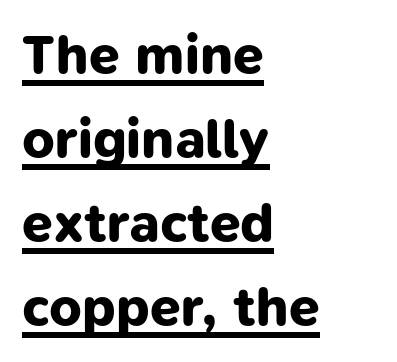
Q: Is the text bold? A: Yes.
Q: Is the typeface a serif or a sans-serif typeface? A: Sans-serif.
Q: Is the text underlined? A: Yes.
Q: How is the paragraph aligned? A: Left-aligned.
Q: Is the spacing between letters normal or unusually wide? A: Normal.
Q: Is the spacing between lines tight, normal or loose? A: Normal.
Q: Width (condensed, normal, or wide)? A: Normal.
Q: Stroke contrast? A: Low.
Q: x-height? A: Medium.
Q: Monospaced? A: No.
